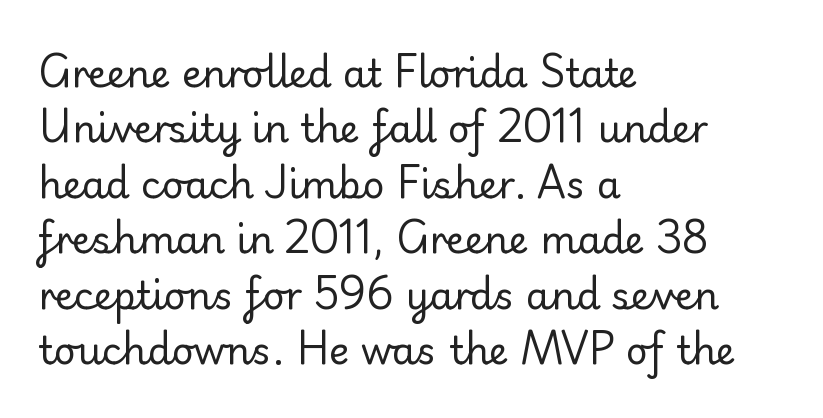
{"serif": "no", "italic": "no", "bold": "no", "weight": "regular", "width": "normal", "stroke_contrast": "low", "x_height": "small", "monospaced": "no", "underline": "no", "align": "left", "line_spacing": "normal", "line_spacing_ratio": 1.46, "letter_spacing": "normal", "letter_spacing_em": 0.0, "glyph_px": 38}
